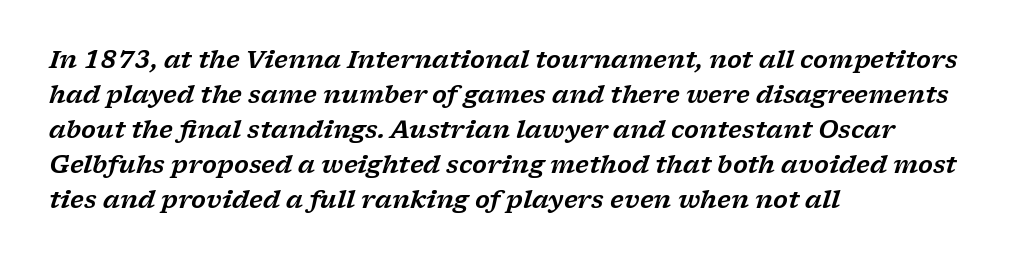
Q: Is the text italic (slanted)? A: Yes, it leans right by about 17 degrees.
Q: Is the text underlined? A: No.
Q: How is the paragraph aligned? A: Left-aligned.
Q: Is the spacing between letters normal or unusually wide? A: Normal.
Q: Is the spacing between lines tight, normal or loose? A: Normal.
